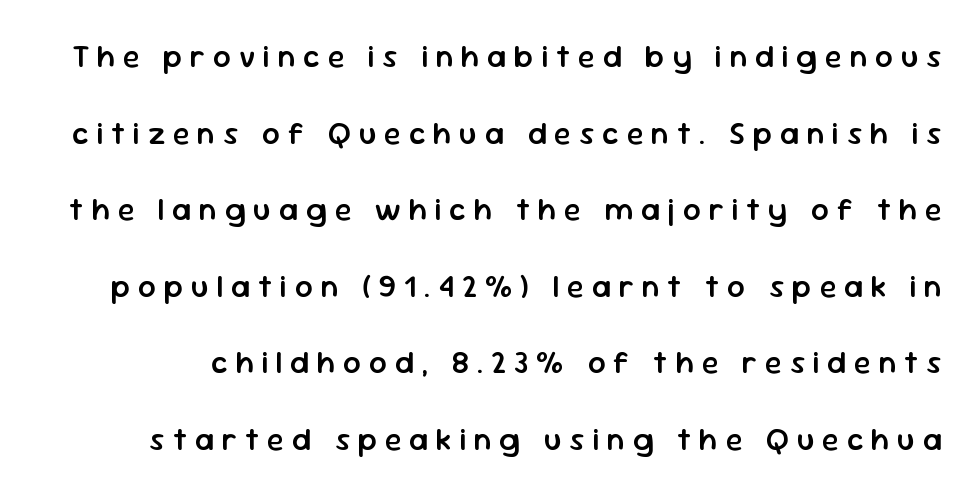
{"serif": "no", "italic": "no", "bold": "semi", "weight": "semibold", "width": "normal", "stroke_contrast": "low", "x_height": "medium", "monospaced": "no", "underline": "no", "line_spacing": "loose", "line_spacing_ratio": 2.47, "letter_spacing": "wide", "letter_spacing_em": 0.25, "glyph_px": 31}
